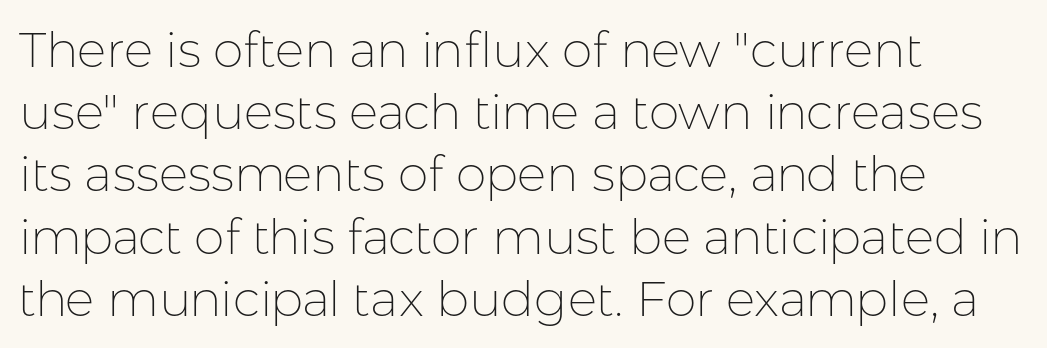
{"serif": "no", "italic": "no", "bold": "no", "weight": "thin", "width": "normal", "stroke_contrast": "low", "x_height": "medium", "monospaced": "no", "underline": "no", "align": "left", "line_spacing": "normal", "line_spacing_ratio": 1.27, "letter_spacing": "normal", "letter_spacing_em": 0.0, "glyph_px": 49}
